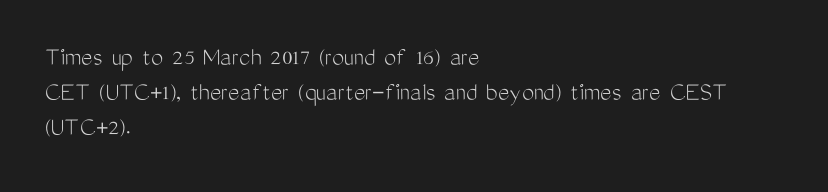
{"italic": "no", "bold": "no", "underline": "no", "align": "left", "line_spacing": "normal", "line_spacing_ratio": 1.29, "letter_spacing": "normal", "letter_spacing_em": 0.0, "glyph_px": 27}
